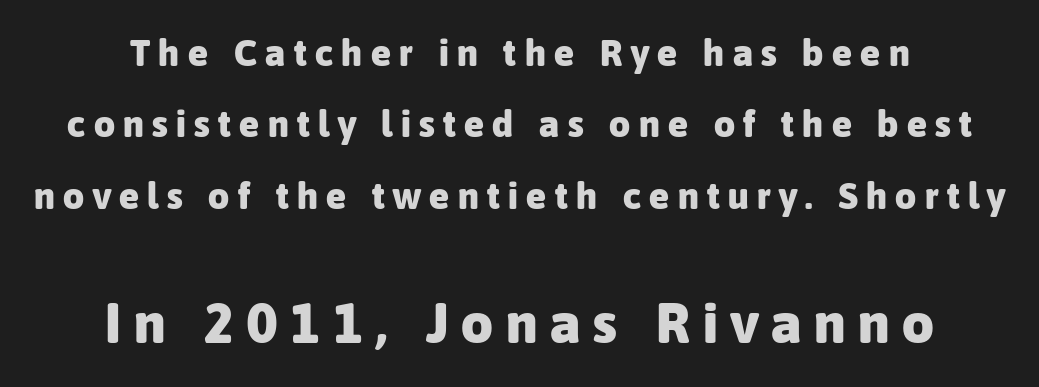
Does the leading feel generous? Absolutely, it's lavish. This rendering widens character spacing well past its baseline value. The typography opts for an upright posture over an oblique one. The emphasis by scale lands on block number two, below. Check under the words: just untouched page. You could not count columns in this text — the font is proportionally spaced.
